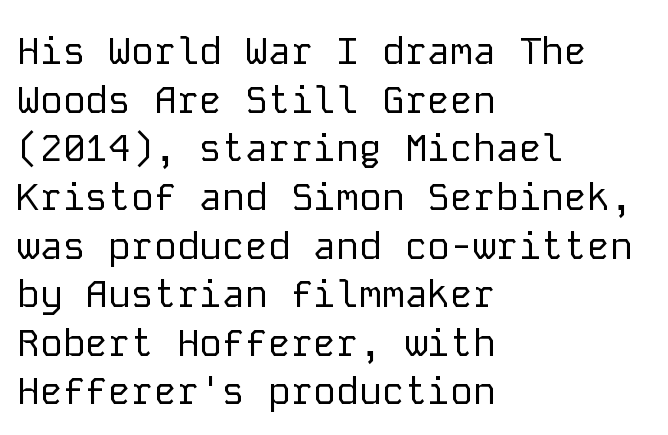
The designer went with a sans here, leaving each stem footless. The string is rendered with underlining switched off. Bold? No — there's no thickening of the strokes. Do the characters align in a grid? Yes, the font is monospaced.
